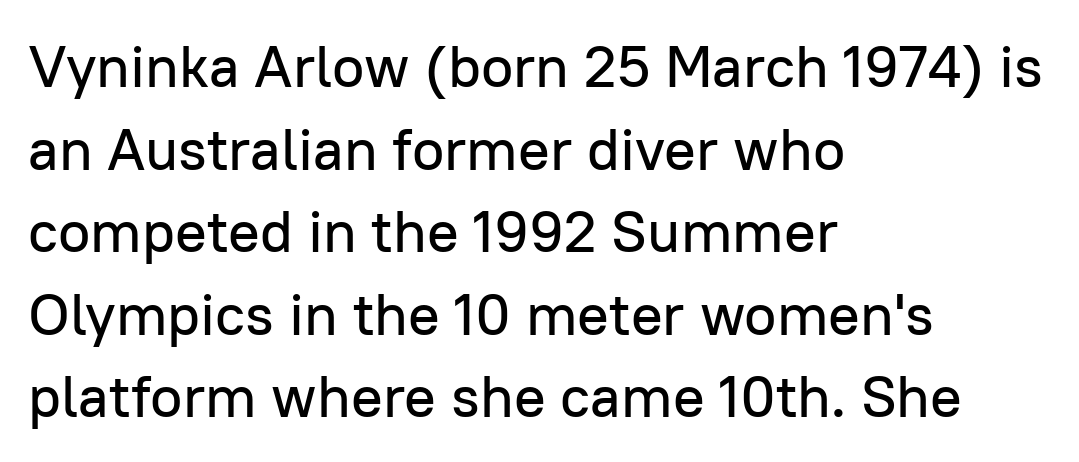
Q: Is the text italic (slanted)? A: No, it is upright.
Q: Is the typeface a serif or a sans-serif typeface? A: Sans-serif.
Q: Is the text underlined? A: No.
Q: How is the paragraph aligned? A: Left-aligned.
Q: Is the spacing between letters normal or unusually wide? A: Normal.
Q: Is the spacing between lines tight, normal or loose? A: Normal.
Q: Width (condensed, normal, or wide)? A: Normal.
Q: Stroke contrast? A: Low.
Q: x-height? A: Medium.
Q: Monospaced? A: No.
